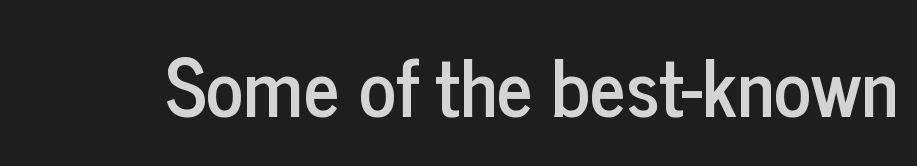
Q: Is the text italic (slanted)? A: No, it is upright.
Q: Is the typeface a serif or a sans-serif typeface? A: Sans-serif.
Q: Is the text underlined? A: No.
Q: Is the spacing between letters normal or unusually wide? A: Normal.
Q: Width (condensed, normal, or wide)? A: Condensed.
Q: Stroke contrast? A: Low.
Q: x-height? A: Medium.
Q: Monospaced? A: No.
